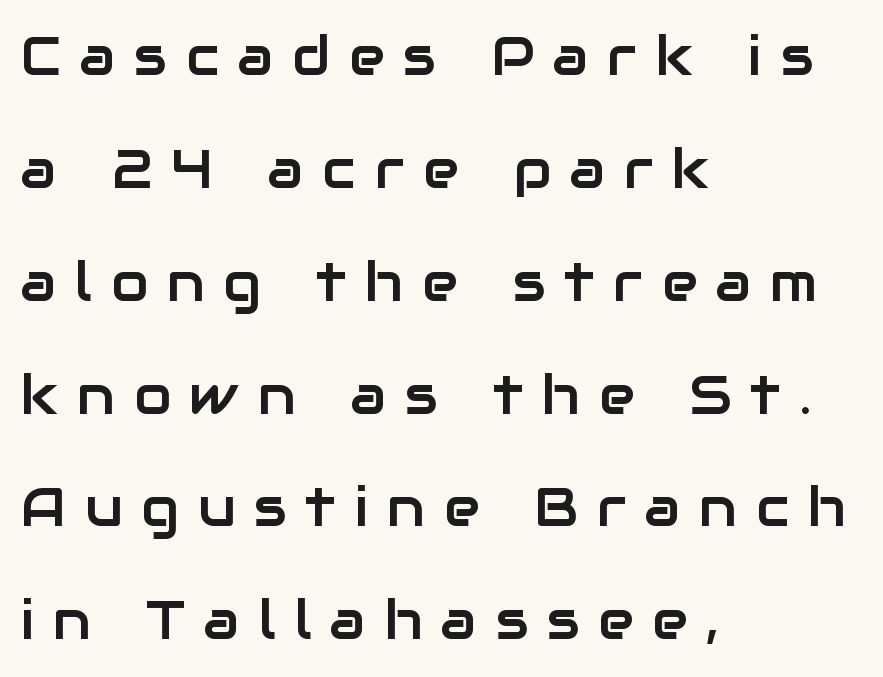
Varying glyph widths throughout — classic text-font behaviour. Nope, no serifs anywhere on these letters. Line starts are locked; line ends wander. Honestly, the letter spacing is so wide it's the main thing you notice. Posture: upright roman. What's the leading like? Stretched, with rows far apart.
